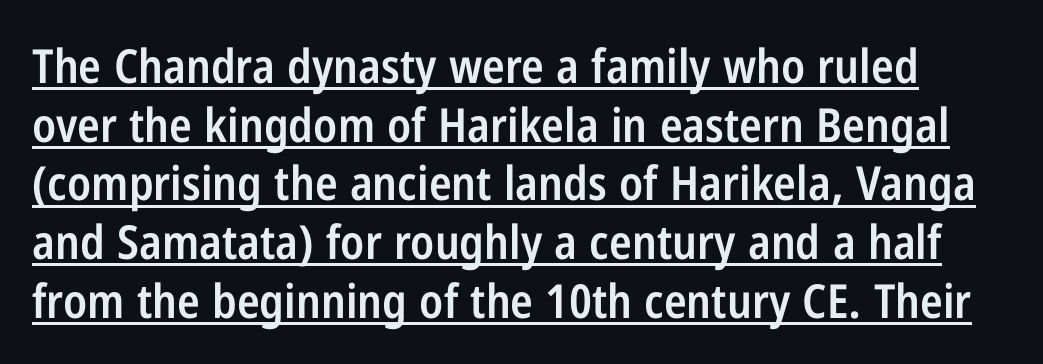
The image shows 47 px semibold, condensed sans-serif type, upright; set normal line spacing (1.25x), normal letter spacing, underlined; low stroke contrast and a medium x-height.
